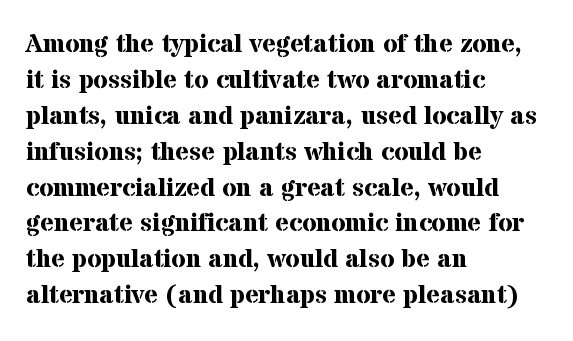
Q: Is the text bold? A: Yes.
Q: Is the text italic (slanted)? A: No, it is upright.
Q: Is the text underlined? A: No.
Q: How is the paragraph aligned? A: Left-aligned.
Q: Is the spacing between letters normal or unusually wide? A: Normal.
Q: Is the spacing between lines tight, normal or loose? A: Normal.
